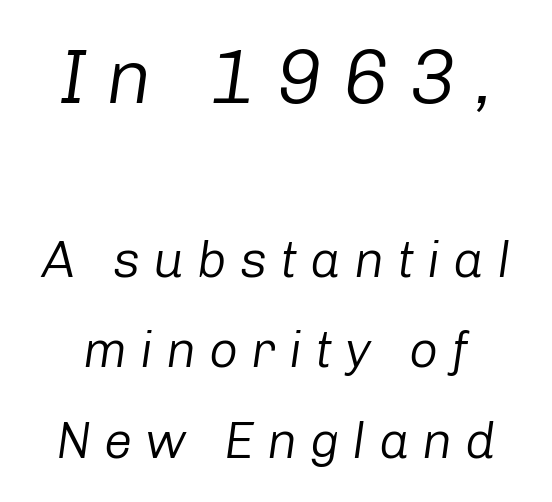
Descenders hang freely into open space. The letters in the upper block stand taller than those in the block below. The letterforms stand isolated, each surrounded by extra space. Rendered with sloped, italic letterforms. Here the designer chose a conventional face with non-uniform glyph widths.
